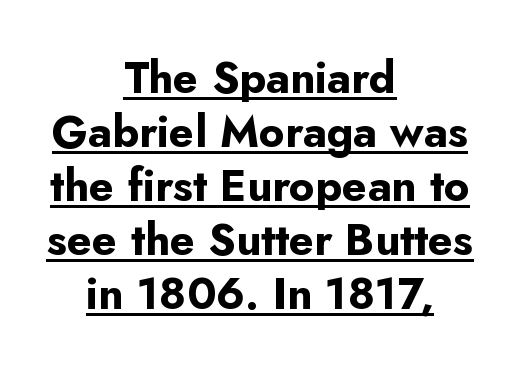
Q: Is the text bold? A: Yes.
Q: Is the text italic (slanted)? A: No, it is upright.
Q: Is the typeface a serif or a sans-serif typeface? A: Sans-serif.
Q: Is the text underlined? A: Yes.
Q: How is the paragraph aligned? A: Centered.
Q: Is the spacing between letters normal or unusually wide? A: Normal.
Q: Width (condensed, normal, or wide)? A: Normal.
Q: Stroke contrast? A: Low.
Q: x-height? A: Small.
Q: Monospaced? A: No.
